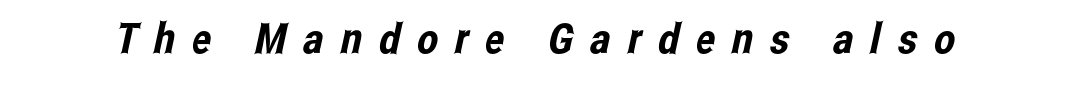
Q: Is the typeface a serif or a sans-serif typeface? A: Sans-serif.
Q: Is the text underlined? A: No.
Q: Is the spacing between letters normal or unusually wide? A: Unusually wide.
Q: Width (condensed, normal, or wide)? A: Condensed.
Q: Stroke contrast? A: Low.
Q: x-height? A: Medium.
Q: Monospaced? A: No.
